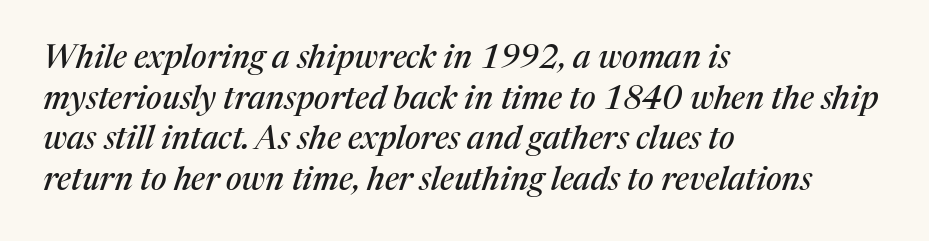
The image shows 32 px serif type, italic (leaning right); set left-aligned, normal line spacing (1.27x), normal letter spacing, not underlined; medium stroke contrast and a medium x-height.
